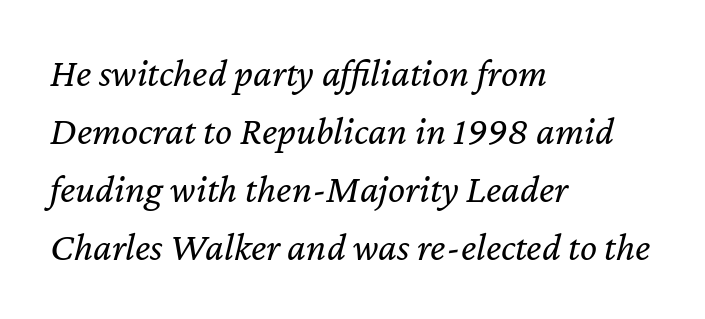
{"italic": "yes", "lean": "right", "slant_degrees": 12, "bold": "no", "weight": "regular", "width": "normal", "stroke_contrast": "low", "x_height": "medium", "monospaced": "no", "underline": "no", "align": "left", "line_spacing": "normal", "line_spacing_ratio": 1.45, "letter_spacing": "normal", "letter_spacing_em": 0.0, "glyph_px": 40}
